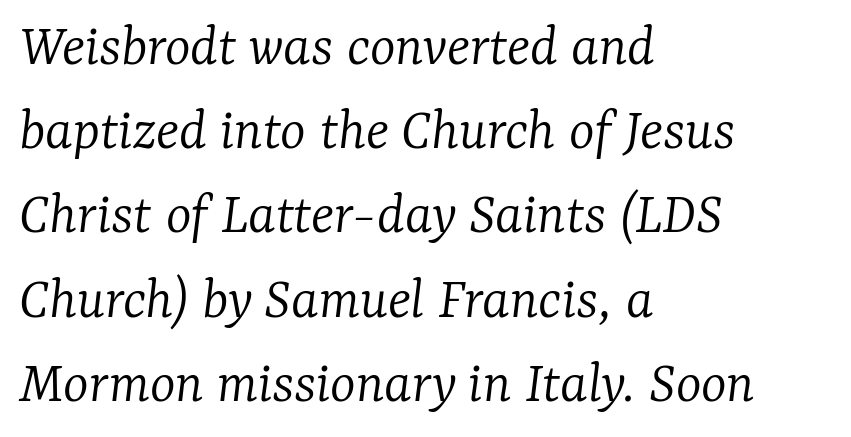
{"serif": "yes", "italic": "yes", "lean": "right", "slant_degrees": 7, "bold": "no", "weight": "light", "width": "normal", "stroke_contrast": "low", "x_height": "medium", "monospaced": "no", "underline": "no", "align": "left", "line_spacing": "normal", "line_spacing_ratio": 1.38, "letter_spacing": "normal", "letter_spacing_em": 0.0, "glyph_px": 61}
